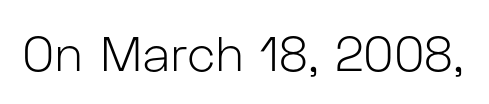
Ink coverage per letter is moderate at most. The glyphs are unaccompanied by any horizontal stroke below them. This is the regular roman posture of the typeface. Letter spacing: default.
